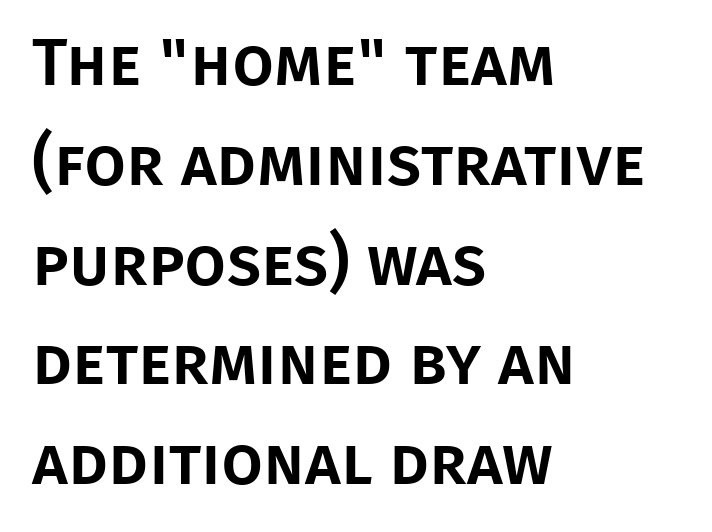
Q: Is the text italic (slanted)? A: No, it is upright.
Q: Is the typeface a serif or a sans-serif typeface? A: Sans-serif.
Q: Is the text underlined? A: No.
Q: How is the paragraph aligned? A: Left-aligned.
Q: Is the spacing between letters normal or unusually wide? A: Normal.
Q: Is the spacing between lines tight, normal or loose? A: Normal.
Q: Width (condensed, normal, or wide)? A: Normal.
Q: Stroke contrast? A: Low.
Q: x-height? A: Large.
Q: Monospaced? A: No.
